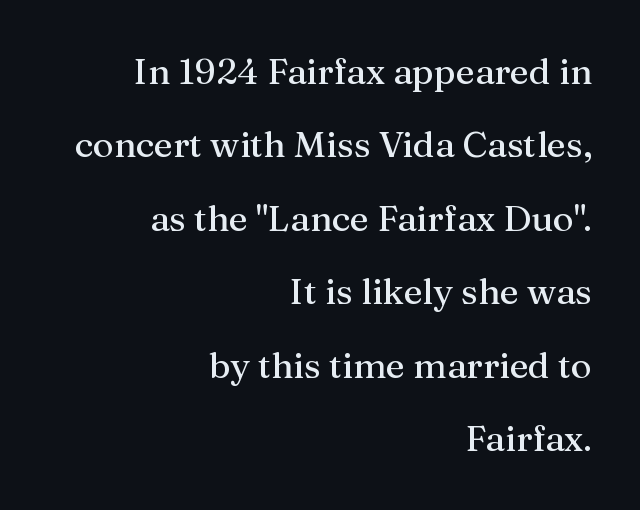
{"serif": "yes", "italic": "no", "width": "normal", "stroke_contrast": "medium", "x_height": "medium", "monospaced": "no", "underline": "no", "align": "right", "line_spacing": "loose", "line_spacing_ratio": 2.04, "letter_spacing": "normal", "letter_spacing_em": 0.0, "glyph_px": 36}
